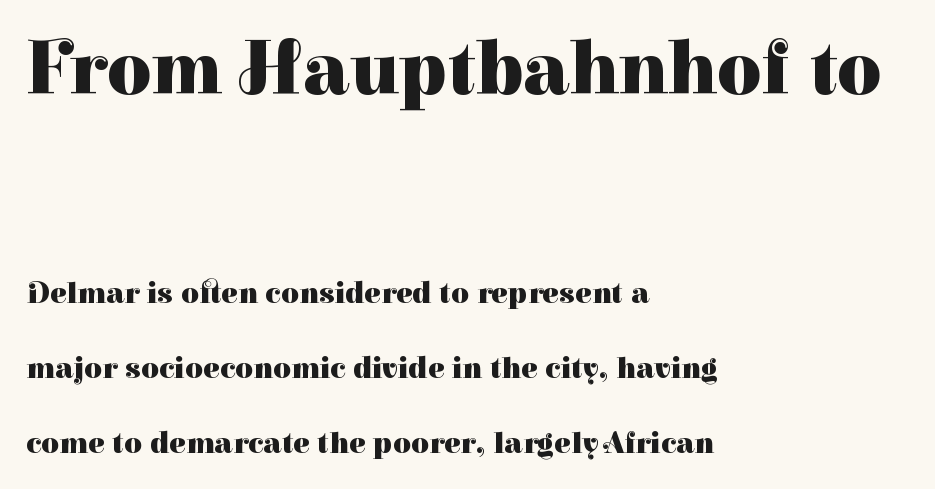
Q: Is the text bold? A: Yes.
Q: Is the text italic (slanted)? A: No, it is upright.
Q: Is the typeface a serif or a sans-serif typeface? A: Serif.
Q: Is the text underlined? A: No.
Q: How is the paragraph aligned? A: Left-aligned.
Q: Is the spacing between letters normal or unusually wide? A: Normal.
Q: Is the spacing between lines tight, normal or loose? A: Loose.
Q: Which block of text is set in a larger size, the first (top) or the second (bottom)? A: The first (top) one.
Q: Width (condensed, normal, or wide)? A: Normal.
Q: Stroke contrast? A: High.
Q: x-height? A: Medium.
Q: Monospaced? A: No.
